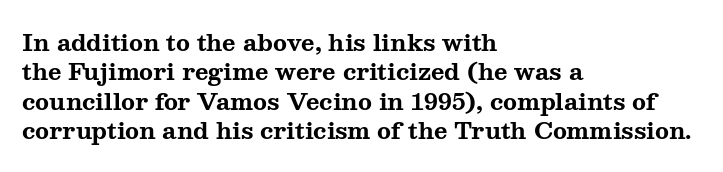
Q: Is the text bold? A: Yes.
Q: Is the text italic (slanted)? A: No, it is upright.
Q: Is the text underlined? A: No.
Q: How is the paragraph aligned? A: Left-aligned.
Q: Is the spacing between letters normal or unusually wide? A: Normal.
Q: Is the spacing between lines tight, normal or loose? A: Normal.
